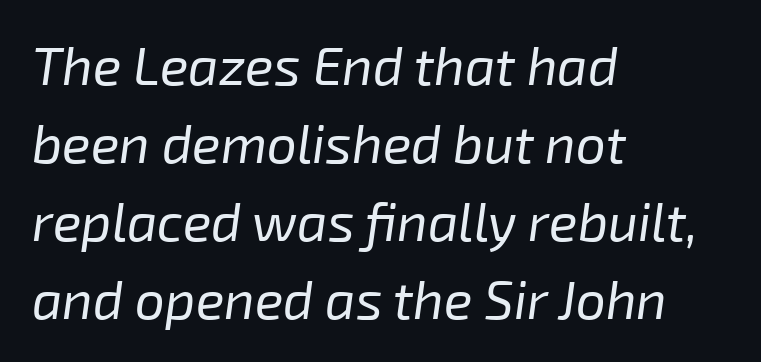
{"italic": "yes", "lean": "right", "slant_degrees": 8, "bold": "no", "weight": "regular", "width": "normal", "stroke_contrast": "low", "x_height": "medium", "monospaced": "no", "underline": "no", "align": "left", "line_spacing": "normal", "line_spacing_ratio": 1.47, "letter_spacing": "normal", "letter_spacing_em": 0.0, "glyph_px": 53}
